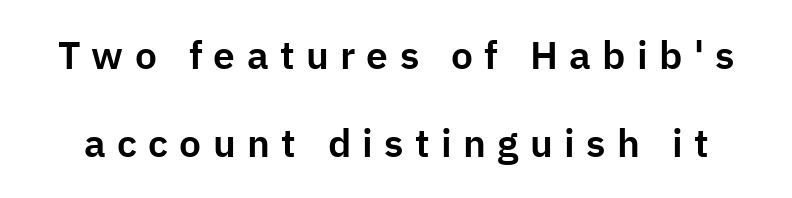
Typographically, this falls in the sans-serif category. In terms of posture, this sample is upright. The rendering uses natural spacing where letterforms have individual widths. Leading is clearly above the norm, producing a sparse column. Short note: letters widely spaced.
